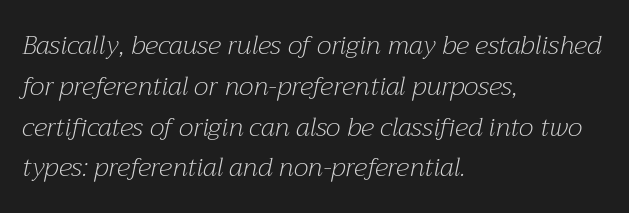
{"italic": "yes", "lean": "right", "slant_degrees": 12, "bold": "no", "underline": "no", "align": "left", "line_spacing": "normal", "line_spacing_ratio": 1.57, "letter_spacing": "normal", "letter_spacing_em": 0.0, "glyph_px": 26}
